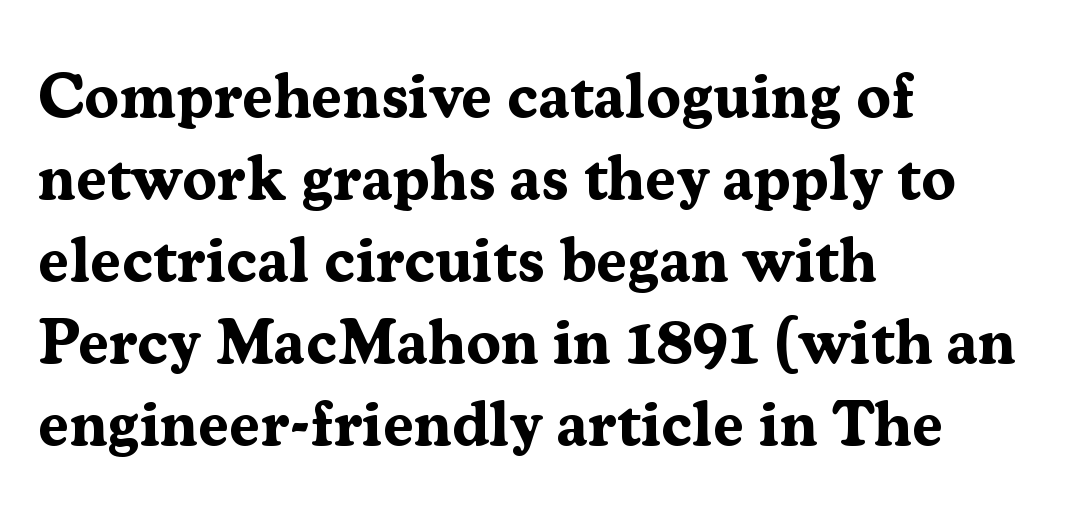
{"serif": "yes", "italic": "no", "bold": "yes", "weight": "bold", "width": "normal", "stroke_contrast": "medium", "x_height": "medium", "monospaced": "no", "underline": "no", "align": "left", "line_spacing": "normal", "line_spacing_ratio": 1.3, "letter_spacing": "normal", "letter_spacing_em": 0.0, "glyph_px": 63}
